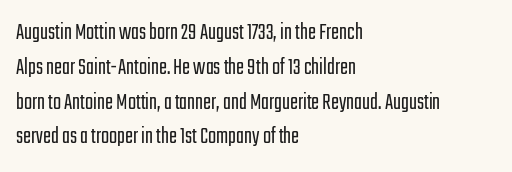
Summary of weight: not heavy and not bold. The passage shown stacks its lines at a standard gap. Upright lettering throughout. Tracking value appears to be zero — textbook default spacing.
